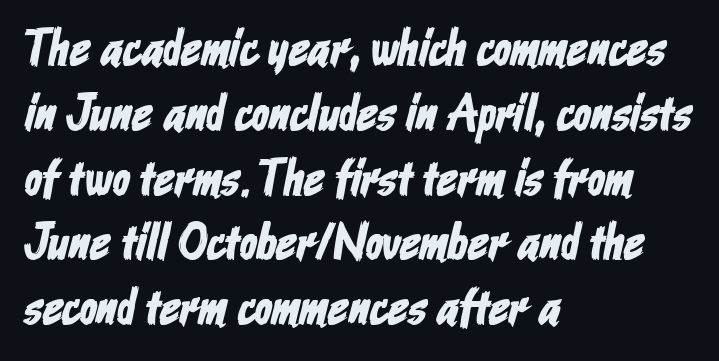
Q: Is the typeface a serif or a sans-serif typeface? A: Sans-serif.
Q: Is the text underlined? A: No.
Q: How is the paragraph aligned? A: Left-aligned.
Q: Is the spacing between letters normal or unusually wide? A: Normal.
Q: Is the spacing between lines tight, normal or loose? A: Normal.
Q: Width (condensed, normal, or wide)? A: Condensed.
Q: Stroke contrast? A: Low.
Q: x-height? A: Medium.
Q: Monospaced? A: No.
